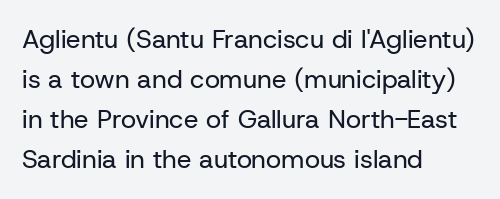
{"italic": "no", "bold": "no", "underline": "no", "align": "left", "line_spacing": "normal", "line_spacing_ratio": 1.54, "letter_spacing": "normal", "letter_spacing_em": 0.0, "glyph_px": 26}
